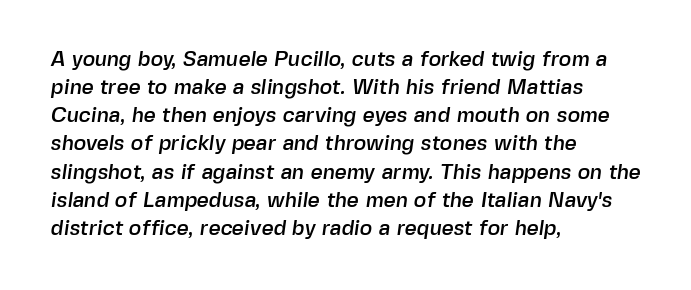
Q: Is the text underlined? A: No.
Q: How is the paragraph aligned? A: Left-aligned.
Q: Is the spacing between letters normal or unusually wide? A: Normal.
Q: Is the spacing between lines tight, normal or loose? A: Normal.
